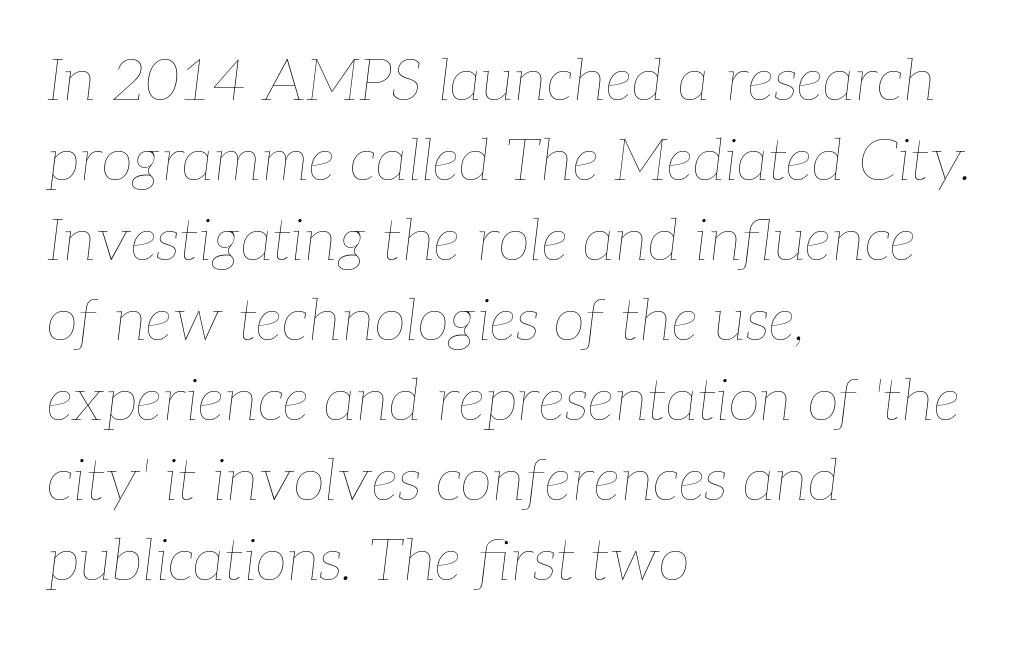
{"italic": "yes", "lean": "right", "slant_degrees": 7, "bold": "no", "weight": "thin", "width": "normal", "stroke_contrast": "low", "x_height": "medium", "monospaced": "no", "underline": "no", "align": "left", "line_spacing": "normal", "line_spacing_ratio": 1.38, "letter_spacing": "normal", "letter_spacing_em": 0.0, "glyph_px": 58}
